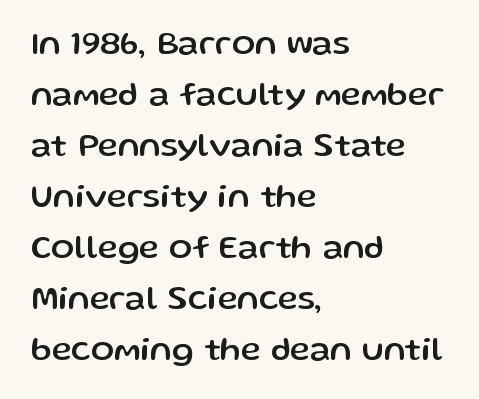
{"serif": "no", "italic": "no", "width": "normal", "stroke_contrast": "low", "x_height": "medium", "monospaced": "no", "underline": "no", "align": "left", "line_spacing": "normal", "line_spacing_ratio": 1.5, "letter_spacing": "normal", "letter_spacing_em": 0.0, "glyph_px": 34}
